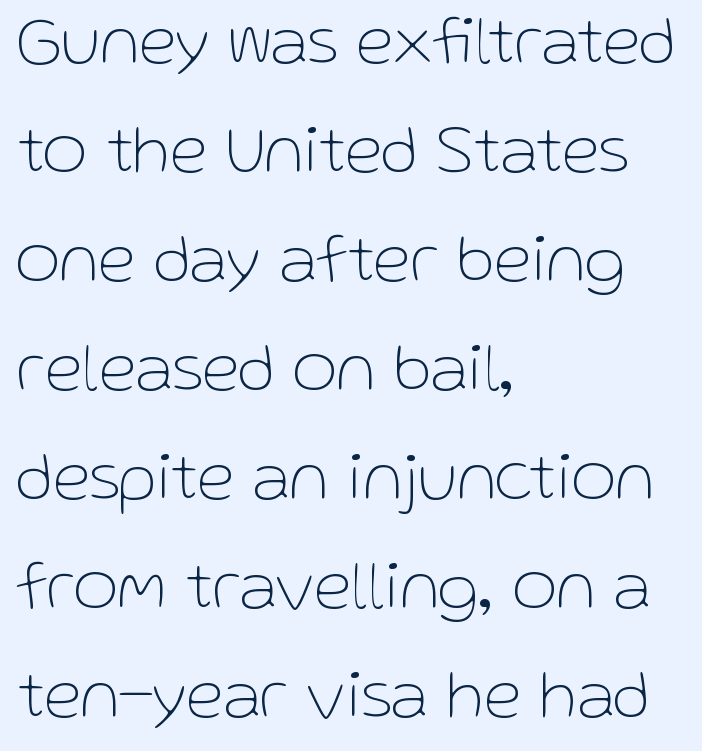
Q: Is the text bold? A: No.
Q: Is the text italic (slanted)? A: No, it is upright.
Q: Is the typeface a serif or a sans-serif typeface? A: Sans-serif.
Q: Is the text underlined? A: No.
Q: How is the paragraph aligned? A: Left-aligned.
Q: Is the spacing between letters normal or unusually wide? A: Normal.
Q: Is the spacing between lines tight, normal or loose? A: Normal.
Q: Width (condensed, normal, or wide)? A: Normal.
Q: Stroke contrast? A: Low.
Q: x-height? A: Medium.
Q: Monospaced? A: No.
